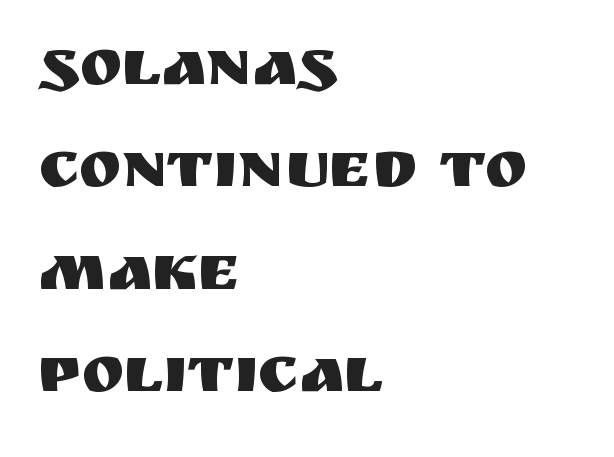
Spacing between characters is what you'd get straight out of the box. These lines were composed using upright roman letters. The passage shown is typed in a proportional face where columns would drift. Descenders are the only things crossing below the line. Casual observation: everything's shoved over to the left.
